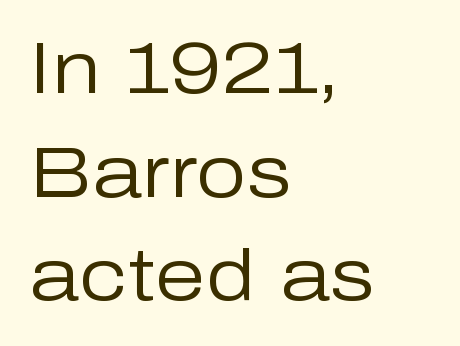
{"serif": "no", "italic": "no", "bold": "no", "weight": "regular", "width": "normal", "stroke_contrast": "low", "x_height": "medium", "monospaced": "no", "underline": "no", "align": "left", "line_spacing": "normal", "line_spacing_ratio": 1.44, "letter_spacing": "normal", "letter_spacing_em": 0.0, "glyph_px": 72}
